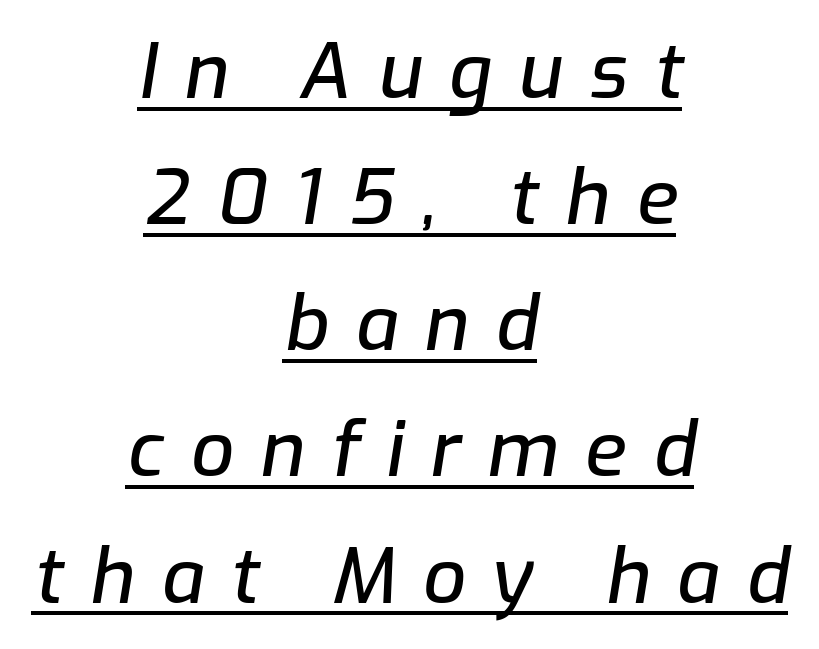
{"italic": "yes", "lean": "right", "slant_degrees": 9, "width": "normal", "stroke_contrast": "low", "x_height": "medium", "monospaced": "no", "underline": "yes", "align": "center", "line_spacing": "normal", "line_spacing_ratio": 1.66, "letter_spacing": "wide", "letter_spacing_em": 0.35, "glyph_px": 76}
